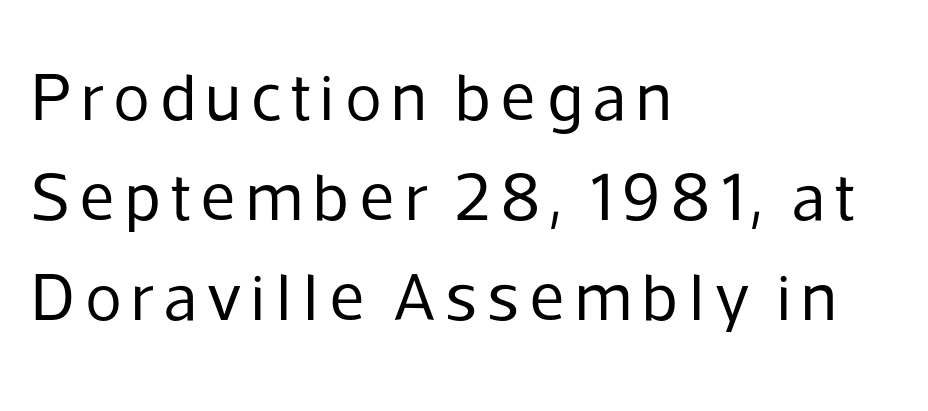
The image shows 68 px regular-weight sans-serif type, upright; set left-aligned, normal line spacing (1.47x), not underlined; low stroke contrast and a medium x-height.
